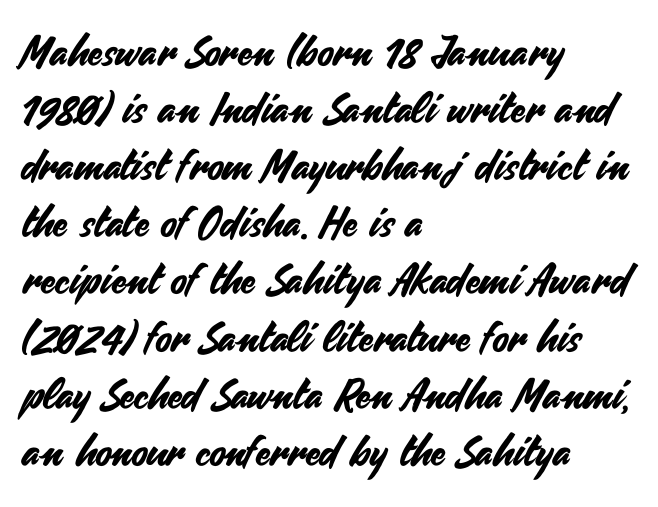
Characters follow at the spacing the type designer built in. The rendering uses natural spacing where letterforms have individual widths. The passage is arranged the way most books set body copy — flush left. The designer went with a sans here, leaving each stem footless.
